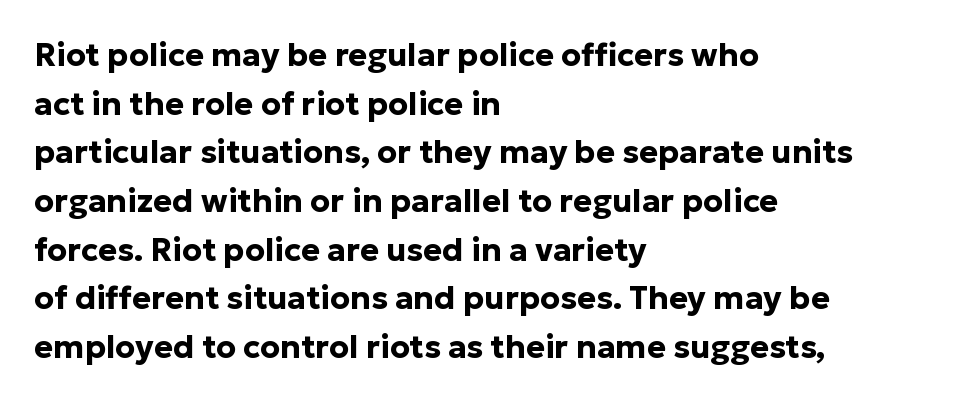
Tracking here is standard; glyphs follow each other at the usual distance. The setting favours the left margin, as ordinary paragraphs usually do. Unmarked baselines from the first word to the last. Posture: vertical. In terms of letterform style, serifs are entirely absent. Think of a printed novel: that variable character pitch is what you see here.
